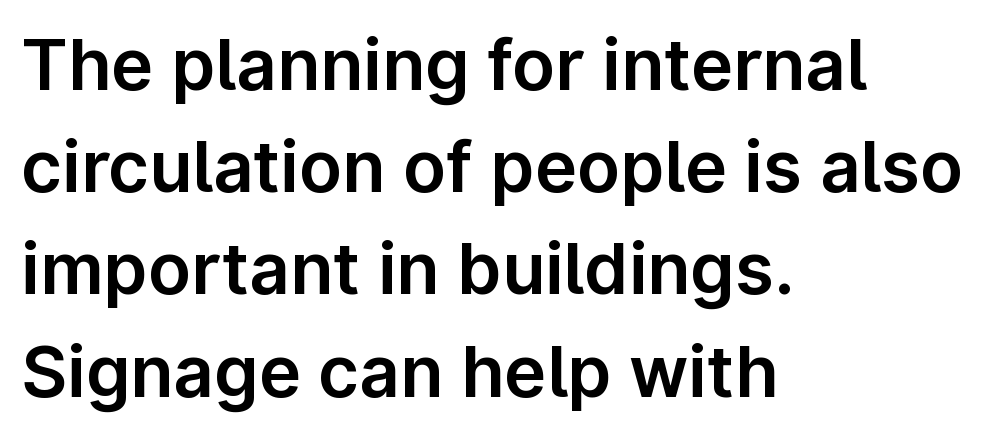
The image shows 71 px sans-serif type, upright; set left-aligned, normal line spacing (1.44x), normal letter spacing, not underlined; low stroke contrast and a medium x-height.
